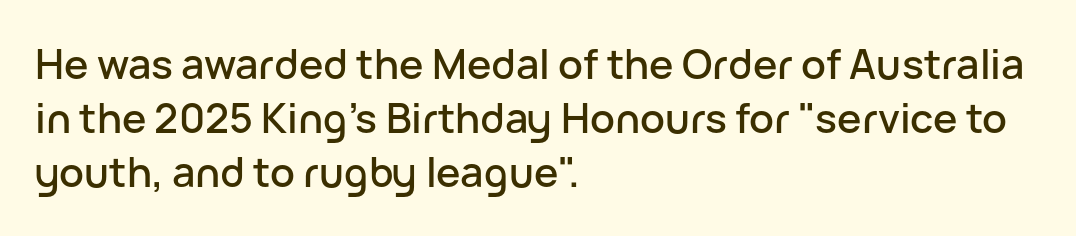
The image shows 41 px sans-serif type, upright; set left-aligned, normal line spacing (1.32x), normal letter spacing, not underlined; low stroke contrast and a medium x-height.
